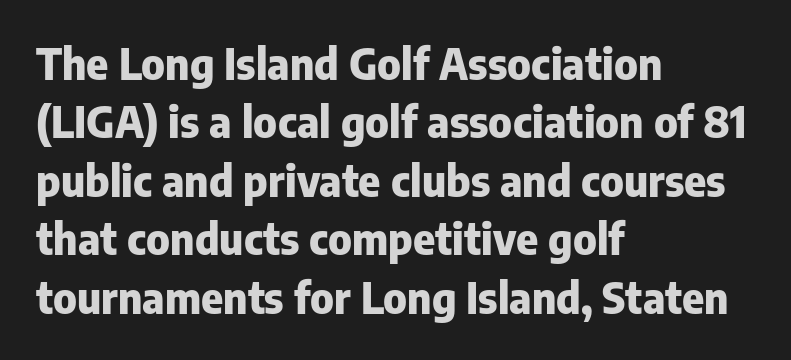
{"serif": "no", "italic": "no", "bold": "yes", "weight": "heavy", "width": "normal", "stroke_contrast": "low", "x_height": "medium", "monospaced": "no", "underline": "no", "align": "left", "line_spacing": "normal", "line_spacing_ratio": 1.39, "letter_spacing": "normal", "letter_spacing_em": 0.0, "glyph_px": 42}
